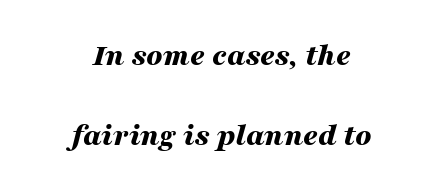
The space directly below the letters is spotless. Vertically, the passage feels expansive, rows floating well apart. Neither beginnings nor endings align; midpoints do. Quick note: italic. Does extra space separate the letters? No, they use regular spacing.
